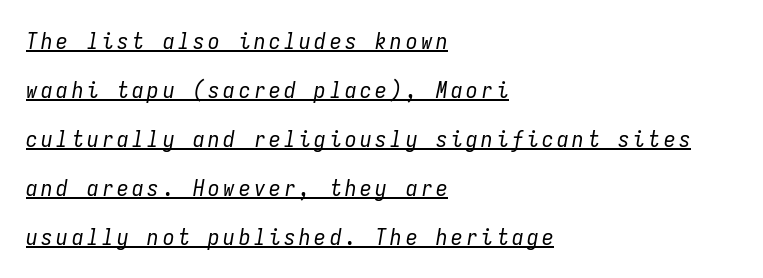
The image shows 23 px text type, italic (leaning right); set left-aligned, loose line spacing (2.13x), underlined.
